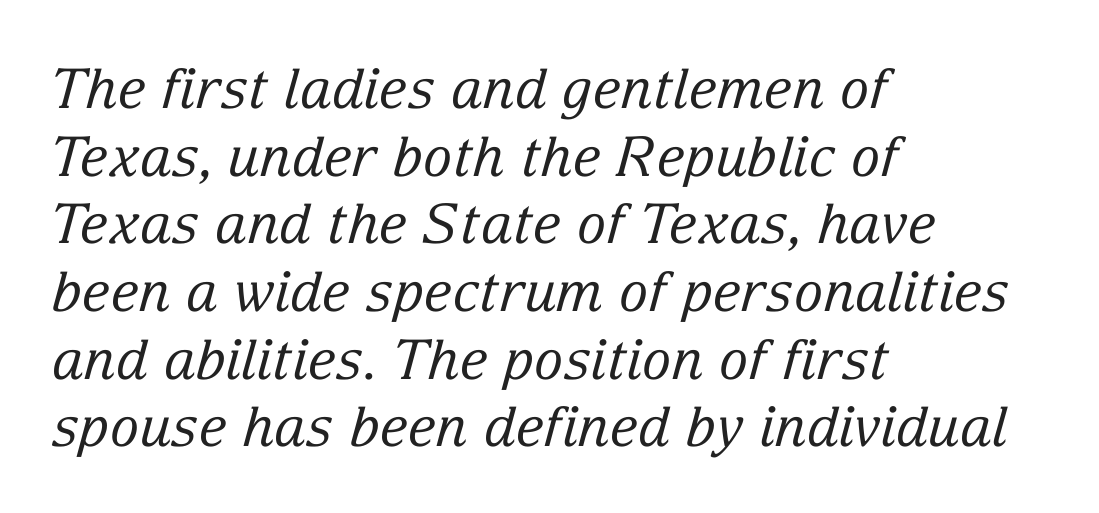
Does the type have serifs? Yes, each stem ends in a small foot. Check the space under the baseline: it is left empty. How are the letters spaced? Ordinarily, with no added tracking. No heavy texture on the line: the type isn't bold.
